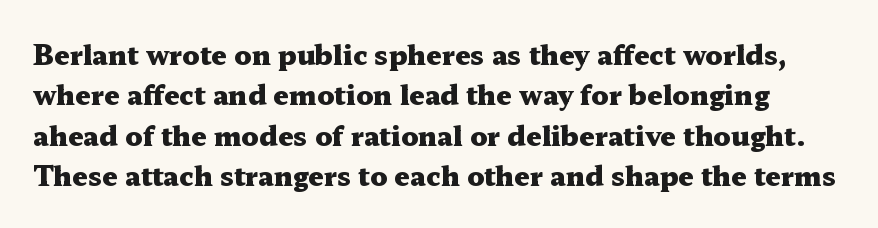
The image shows 27 px bold type, upright; set normal line spacing (1.5x), normal letter spacing, not underlined.
